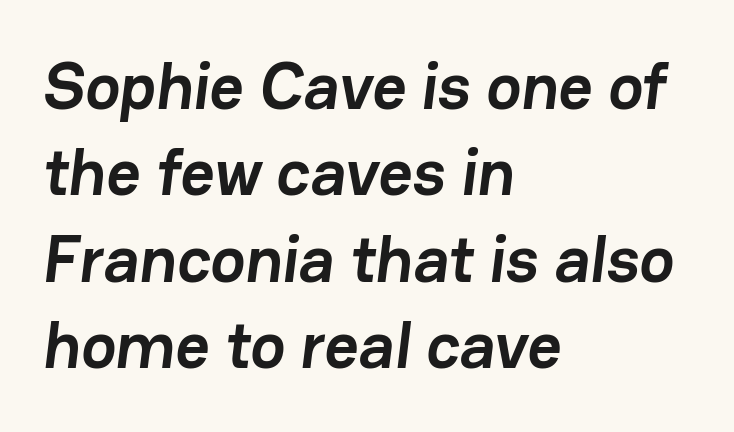
Q: Is the text bold? A: Yes.
Q: Is the typeface a serif or a sans-serif typeface? A: Sans-serif.
Q: Is the text underlined? A: No.
Q: How is the paragraph aligned? A: Left-aligned.
Q: Is the spacing between letters normal or unusually wide? A: Normal.
Q: Is the spacing between lines tight, normal or loose? A: Normal.
Q: Width (condensed, normal, or wide)? A: Normal.
Q: Stroke contrast? A: Low.
Q: x-height? A: Medium.
Q: Monospaced? A: No.
